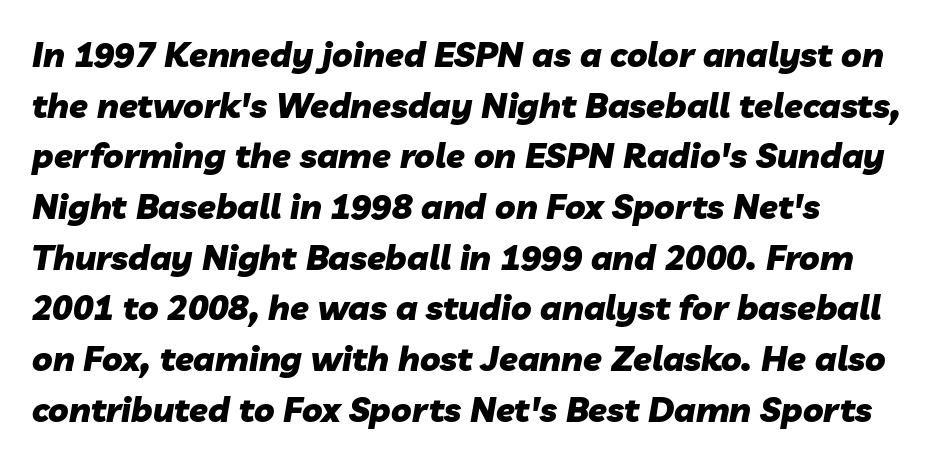
Q: Is the text bold? A: Yes.
Q: Is the text italic (slanted)? A: Yes, it leans right by about 10 degrees.
Q: Is the text underlined? A: No.
Q: How is the paragraph aligned? A: Left-aligned.
Q: Is the spacing between letters normal or unusually wide? A: Normal.
Q: Is the spacing between lines tight, normal or loose? A: Normal.
Q: Width (condensed, normal, or wide)? A: Normal.
Q: Stroke contrast? A: Low.
Q: x-height? A: Medium.
Q: Monospaced? A: No.
